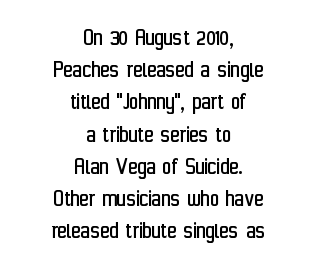
Unmarked baselines from the first word to the last. Every character sits straight up, as roman type does. The strokes are not fattened; the text isn't bold. Which margin do the lines hug? Neither — every line sits in the middle. Default kerning and tracking; the words read as compact shapes. The leading is moderate, giving the passage an even texture.
